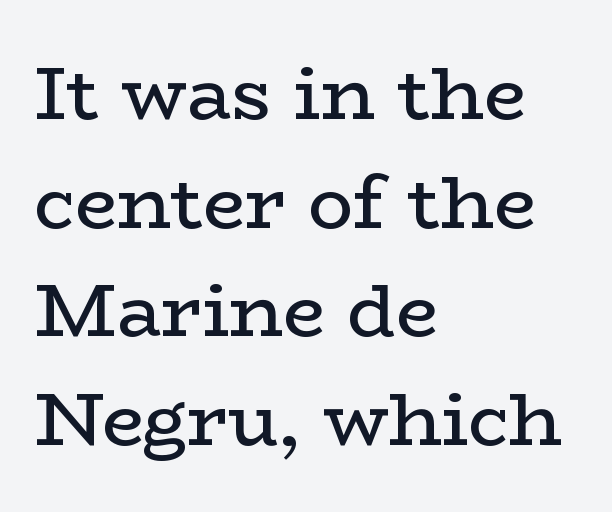
The image shows 75 px regular-weight, wide serif type, upright; set left-aligned, normal line spacing (1.45x), normal letter spacing, not underlined; low stroke contrast and a medium x-height.
